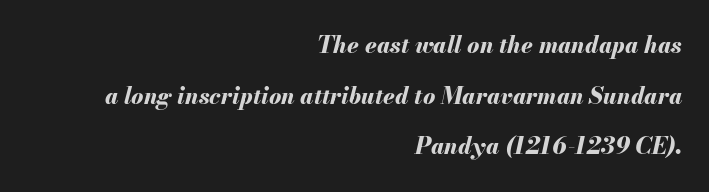
Q: Is the text bold? A: Yes.
Q: Is the text italic (slanted)? A: Yes, it leans right by about 13 degrees.
Q: Is the text underlined? A: No.
Q: How is the paragraph aligned? A: Right-aligned.
Q: Is the spacing between letters normal or unusually wide? A: Normal.
Q: Is the spacing between lines tight, normal or loose? A: Loose.
